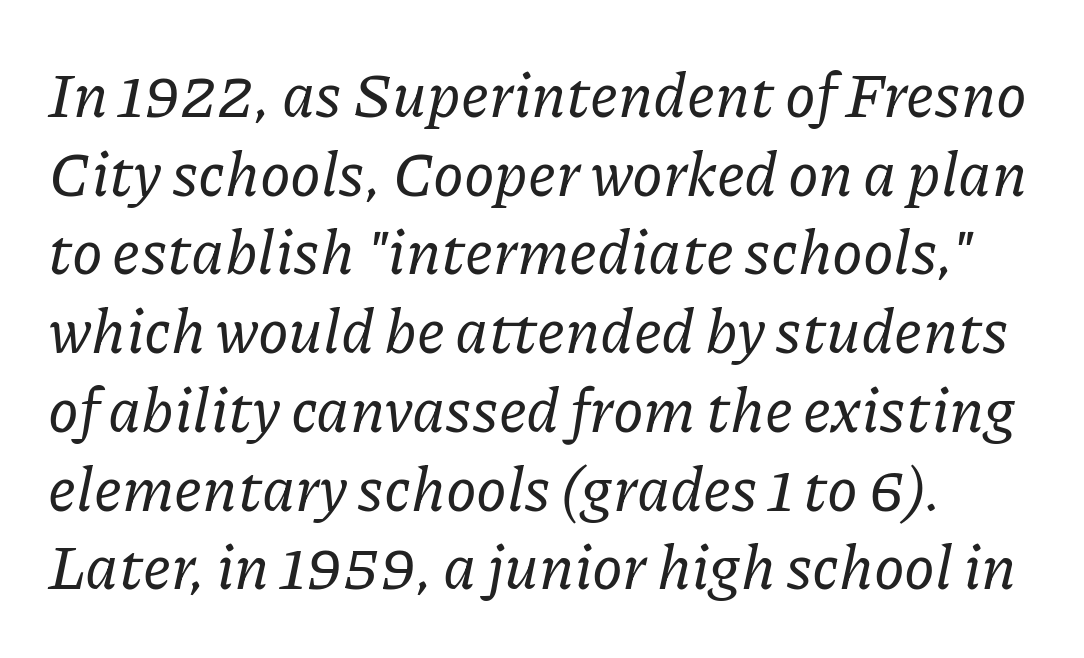
Q: Is the text italic (slanted)? A: Yes, it leans right by about 11 degrees.
Q: Is the typeface a serif or a sans-serif typeface? A: Serif.
Q: Is the text underlined? A: No.
Q: Is the spacing between letters normal or unusually wide? A: Normal.
Q: Is the spacing between lines tight, normal or loose? A: Normal.
Q: Width (condensed, normal, or wide)? A: Normal.
Q: Stroke contrast? A: Low.
Q: x-height? A: Medium.
Q: Monospaced? A: No.
